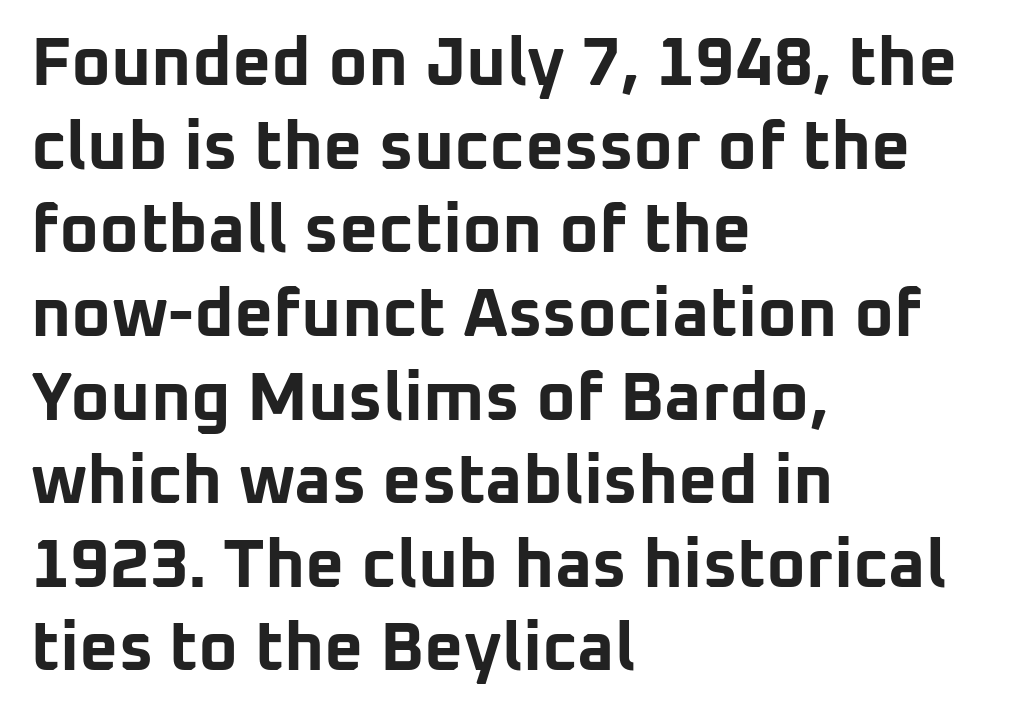
{"serif": "no", "italic": "no", "bold": "yes", "weight": "bold", "width": "normal", "stroke_contrast": "low", "x_height": "medium", "monospaced": "no", "underline": "no", "align": "left", "line_spacing_ratio": 1.23, "letter_spacing": "normal", "letter_spacing_em": 0.0, "glyph_px": 68}
